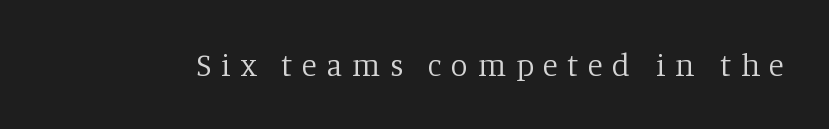
Q: Is the text bold? A: No.
Q: Is the text italic (slanted)? A: No, it is upright.
Q: Is the typeface a serif or a sans-serif typeface? A: Serif.
Q: Is the text underlined? A: No.
Q: Is the spacing between letters normal or unusually wide? A: Unusually wide.
Q: Width (condensed, normal, or wide)? A: Normal.
Q: Stroke contrast? A: Low.
Q: x-height? A: Large.
Q: Monospaced? A: No.
